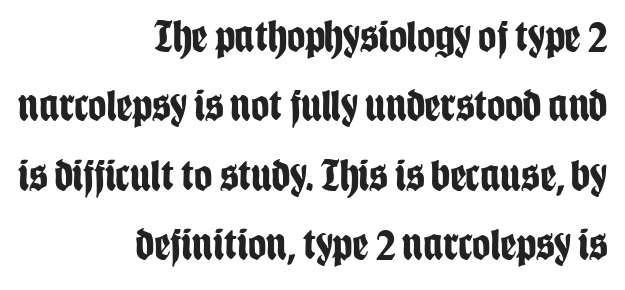
Q: Is the text bold? A: Yes.
Q: Is the text italic (slanted)? A: No, it is upright.
Q: Is the typeface a serif or a sans-serif typeface? A: Sans-serif.
Q: Is the text underlined? A: No.
Q: How is the paragraph aligned? A: Right-aligned.
Q: Is the spacing between letters normal or unusually wide? A: Normal.
Q: Is the spacing between lines tight, normal or loose? A: Normal.
Q: Width (condensed, normal, or wide)? A: Condensed.
Q: Stroke contrast? A: Low.
Q: x-height? A: Large.
Q: Monospaced? A: No.
